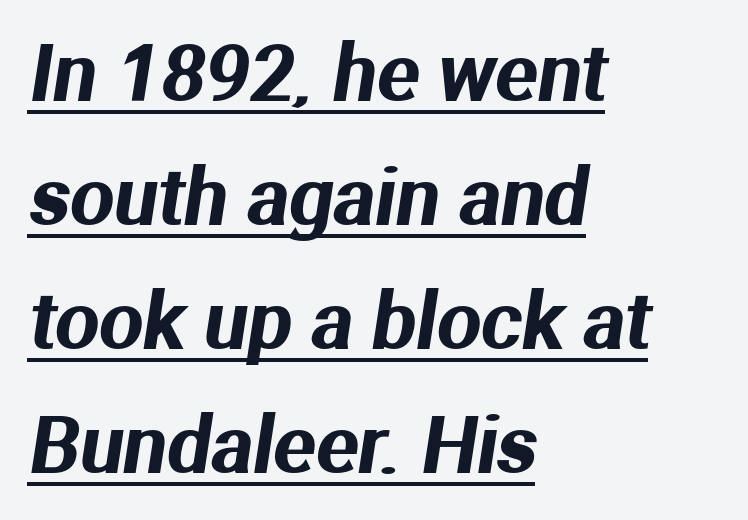
{"serif": "no", "width": "normal", "stroke_contrast": "medium", "x_height": "medium", "monospaced": "no", "underline": "yes", "align": "left", "line_spacing": "normal", "line_spacing_ratio": 1.59, "letter_spacing": "normal", "letter_spacing_em": 0.0, "glyph_px": 78}
